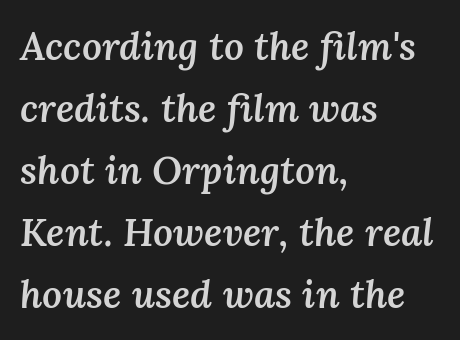
The image shows 39 px semibold type, italic (leaning right); set left-aligned, normal line spacing (1.59x), normal letter spacing, not underlined; medium stroke contrast and a medium x-height.
